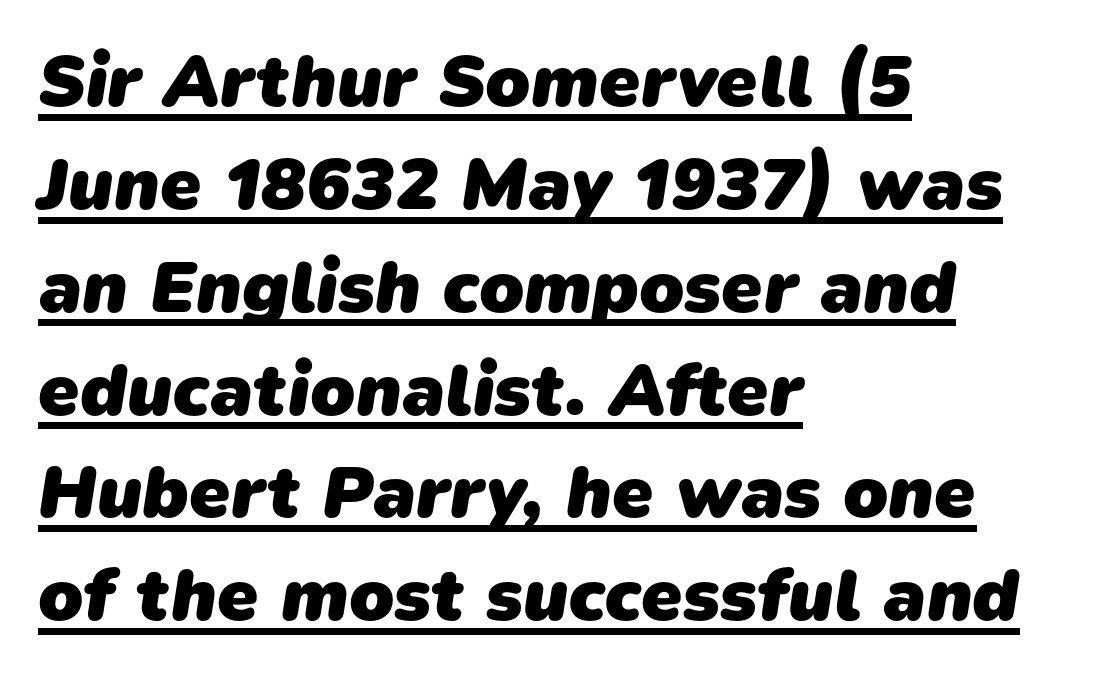
{"serif": "no", "bold": "yes", "weight": "heavy", "width": "normal", "stroke_contrast": "low", "x_height": "medium", "monospaced": "no", "underline": "yes", "align": "left", "line_spacing": "normal", "line_spacing_ratio": 1.39, "letter_spacing": "normal", "letter_spacing_em": 0.0, "glyph_px": 74}
